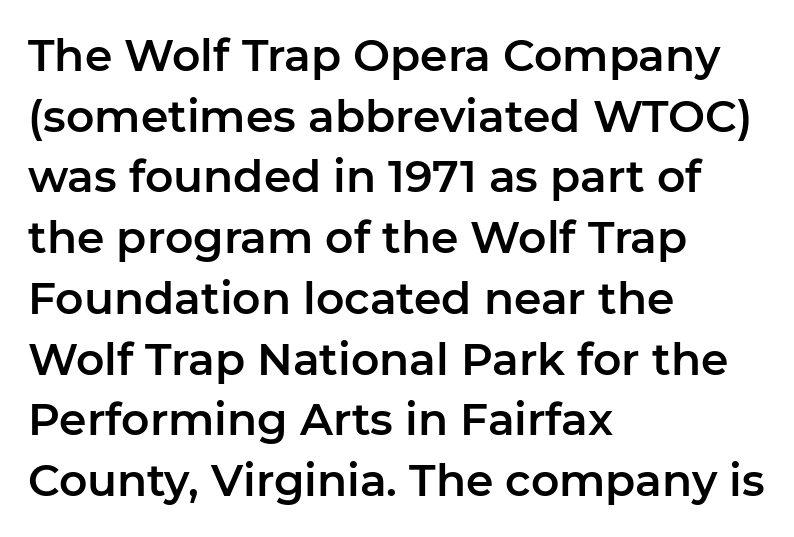
The image shows 44 px sans-serif type, upright; set left-aligned, normal line spacing (1.38x), normal letter spacing, not underlined; low stroke contrast and a medium x-height.
